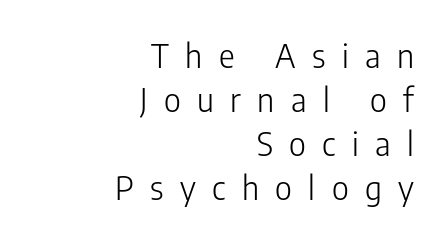
{"serif": "no", "italic": "no", "bold": "no", "weight": "light", "width": "condensed", "stroke_contrast": "low", "x_height": "medium", "monospaced": "no", "underline": "no", "align": "right", "line_spacing": "normal", "line_spacing_ratio": 1.33, "letter_spacing": "wide", "letter_spacing_em": 0.5, "glyph_px": 33}
